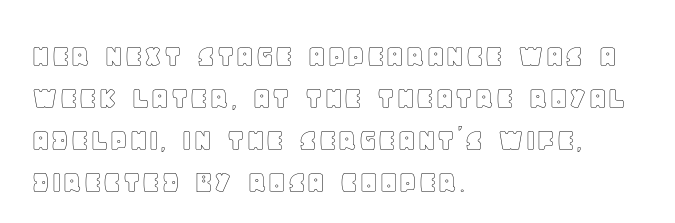
Only glyphs here, with clear space below each row. Varying glyph widths throughout — classic text-font behaviour. Horizontal alignment here is leftward, the default for most running prose. Every stem runs plumb, perpendicular to the baseline. What stands out about the letter spacing? Nothing — it is the standard amount.
